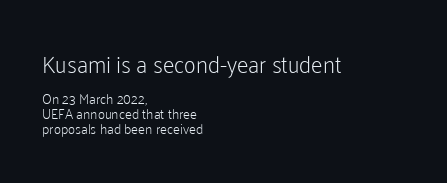
{"italic": "no", "bold": "no", "underline": "no", "align": "left", "line_spacing": "tight", "line_spacing_ratio": 1.07, "letter_spacing": "normal", "letter_spacing_em": 0.0, "larger_block": "first", "size_ratio": 1.64, "glyph_px": 23}
